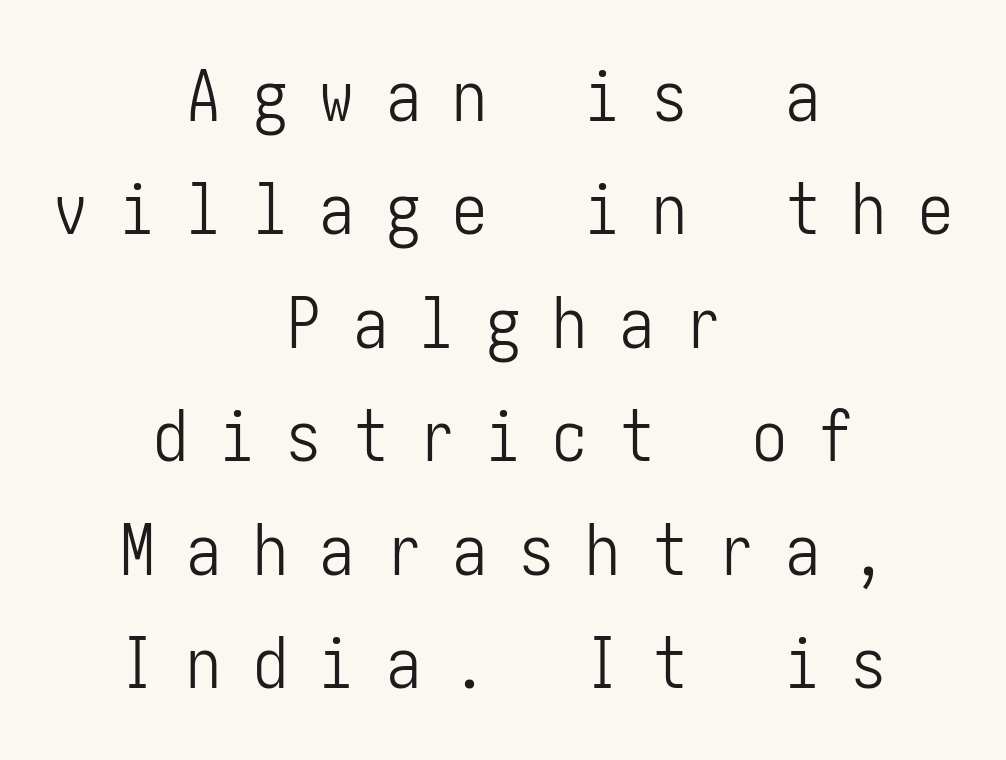
{"serif": "no", "italic": "no", "bold": "no", "weight": "light", "width": "condensed", "stroke_contrast": "low", "x_height": "medium", "underline": "no", "align": "center", "line_spacing": "normal", "line_spacing_ratio": 1.62, "letter_spacing": "wide", "letter_spacing_em": 0.45, "glyph_px": 70}
